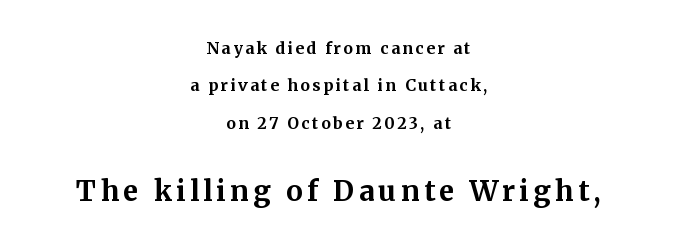
The image shows 28 px bold serif type, upright; set centered, loose line spacing (2.34x), not underlined; the second (bottom) block is 1.75x larger; medium stroke contrast and a medium x-height.
